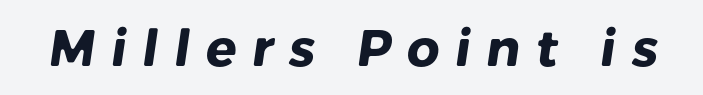
{"serif": "no", "bold": "yes", "weight": "heavy", "width": "normal", "stroke_contrast": "low", "x_height": "medium", "monospaced": "no", "underline": "no", "letter_spacing": "wide", "letter_spacing_em": 0.3, "glyph_px": 51}
